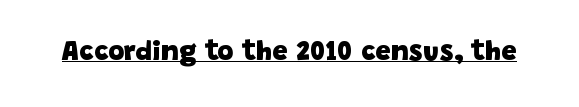
How are the letters spaced? Ordinarily, with no added tracking. Strokes here are thick enough to call this a true bold. The face used here appears with an underline applied. These lines are composed in type without serifs.
